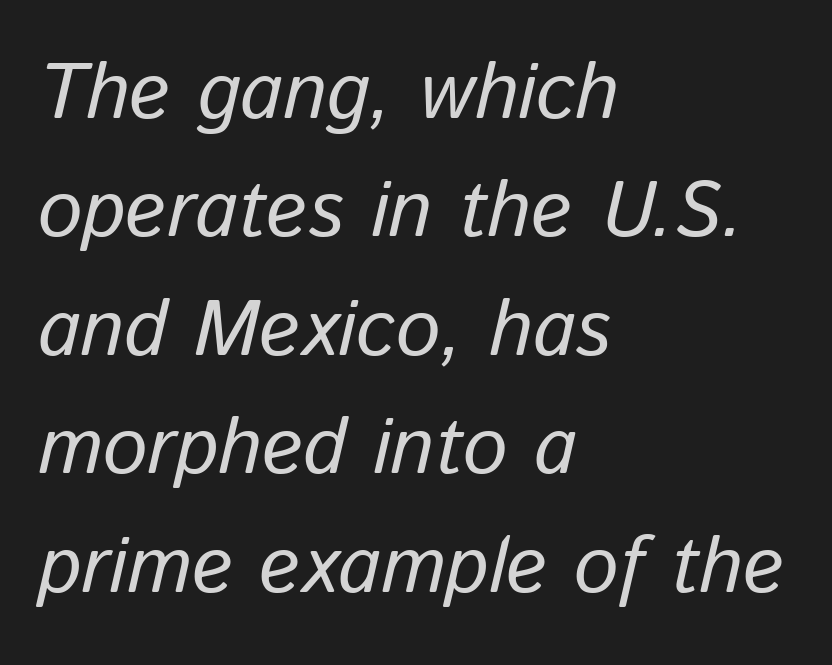
Note the varied advance widths — an 'i' is clearly narrower than an 'm'. The ragged edge is on the right, which tells us the setting is flush left. Is the type slanted? Yes — the strokes lean at a clear angle. The rendering uses a moderate line-height, typical for paragraphs. The gaps between neighbouring characters are ordinary and unremarkable.
